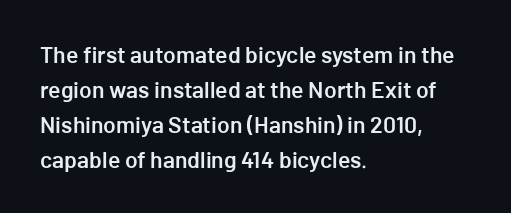
Q: Is the text bold? A: Semi-bold.
Q: Is the text italic (slanted)? A: No, it is upright.
Q: Is the text underlined? A: No.
Q: How is the paragraph aligned? A: Left-aligned.
Q: Is the spacing between letters normal or unusually wide? A: Normal.
Q: Is the spacing between lines tight, normal or loose? A: Normal.
